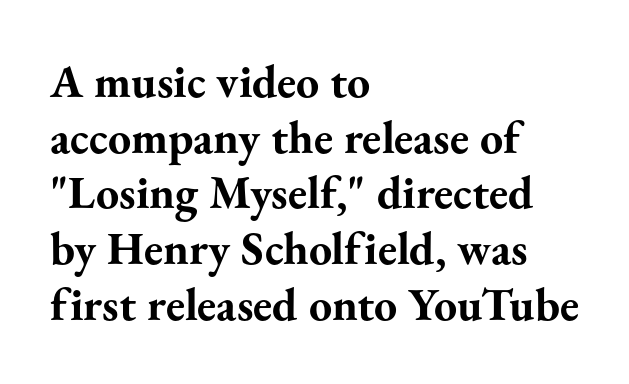
Inter-character spacing is left at the font's built-in metrics. A classic flush-left, rag-right setting is used for this passage. As a designer I'd log this as weight 700, bold. The passage shown is not underscored anywhere. Do the letters lean? They stand straight.
